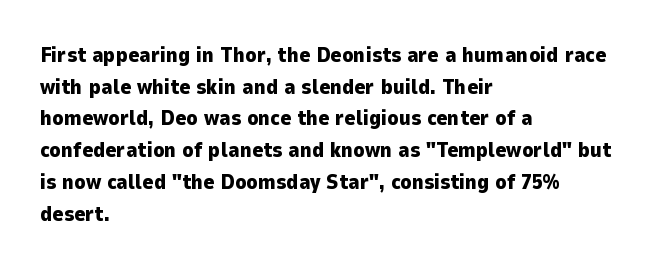
This is roman type, the default non-slanted kind. Observe the ordinary spacing: letters are neighbours, not strangers. The space between consecutive lines is moderate. Leftover space on each line is placed entirely after the last word. The string is rendered with underlining switched off. What weight is shown? A full bold with thick strokes.
